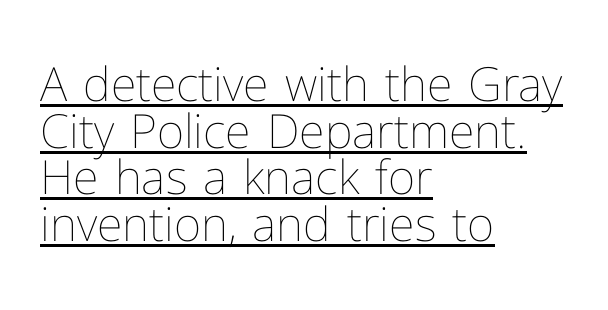
Q: Is the text bold? A: No.
Q: Is the text italic (slanted)? A: No, it is upright.
Q: Is the text underlined? A: Yes.
Q: How is the paragraph aligned? A: Left-aligned.
Q: Is the spacing between letters normal or unusually wide? A: Normal.
Q: Is the spacing between lines tight, normal or loose? A: Tight.
Q: Width (condensed, normal, or wide)? A: Normal.
Q: Stroke contrast? A: Low.
Q: x-height? A: Medium.
Q: Monospaced? A: No.
